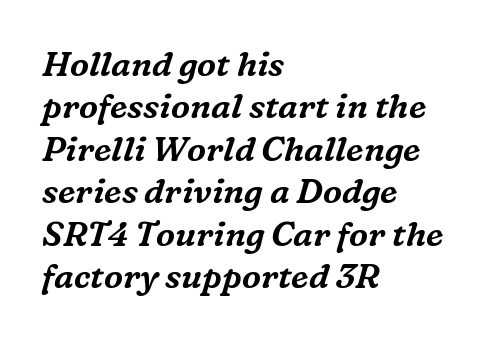
{"serif": "yes", "italic": "yes", "lean": "right", "slant_degrees": 16, "width": "normal", "stroke_contrast": "medium", "x_height": "medium", "monospaced": "no", "underline": "no", "align": "left", "line_spacing": "normal", "line_spacing_ratio": 1.25, "letter_spacing": "normal", "letter_spacing_em": 0.0, "glyph_px": 34}
